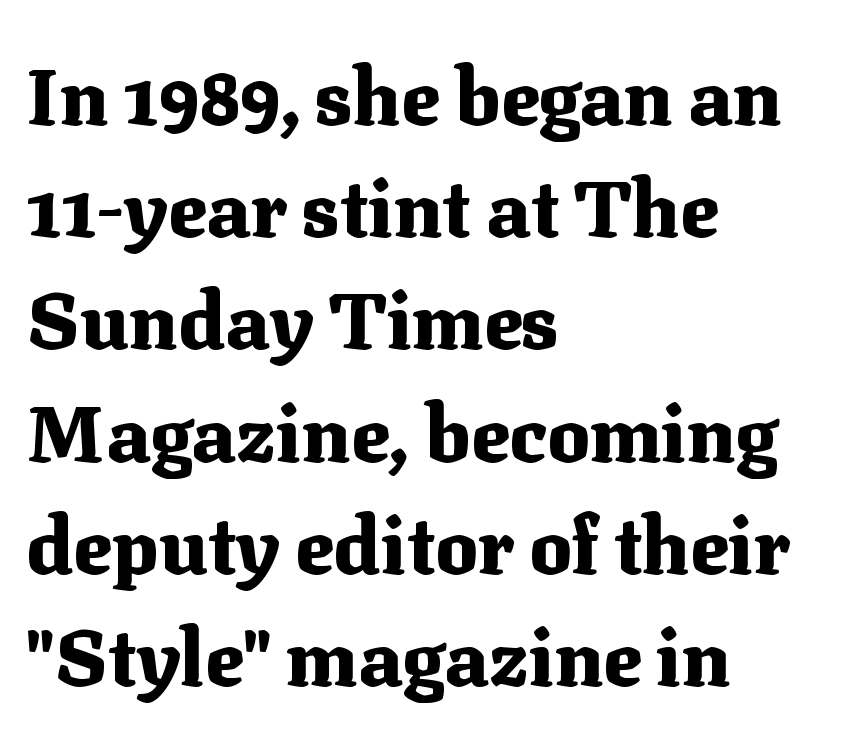
{"serif": "yes", "italic": "no", "bold": "yes", "weight": "heavy", "width": "normal", "stroke_contrast": "medium", "x_height": "medium", "monospaced": "no", "underline": "no", "align": "left", "line_spacing": "normal", "line_spacing_ratio": 1.42, "letter_spacing": "normal", "letter_spacing_em": 0.0, "glyph_px": 79}
